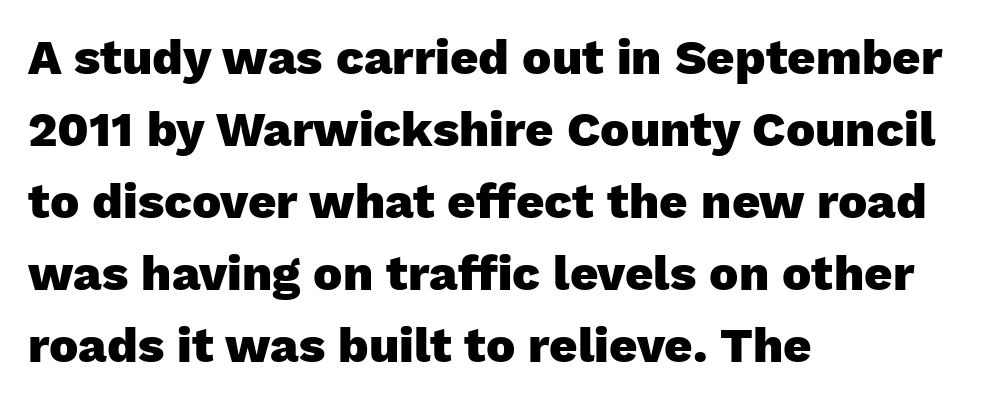
{"serif": "no", "italic": "no", "bold": "yes", "weight": "heavy", "width": "normal", "stroke_contrast": "low", "x_height": "medium", "monospaced": "no", "underline": "no", "align": "left", "line_spacing": "normal", "line_spacing_ratio": 1.47, "letter_spacing": "normal", "letter_spacing_em": 0.0, "glyph_px": 49}
